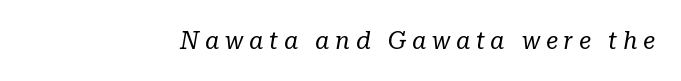
{"italic": "yes", "lean": "right", "slant_degrees": 10, "bold": "no", "underline": "no", "letter_spacing": "wide", "letter_spacing_em": 0.23, "glyph_px": 24}
